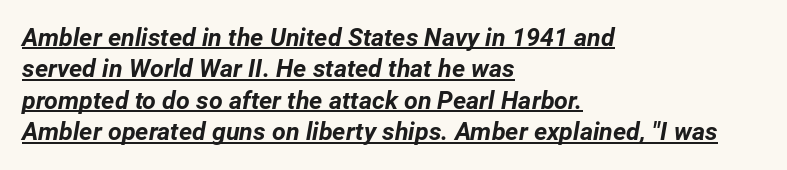
Plenty of ink on the page — the face is bold. Rows of type keep a routine distance in the vertical direction. The sample's only ornament is a line tracing under the words. This rendering uses left alignment, leaving the right contour irregular.
